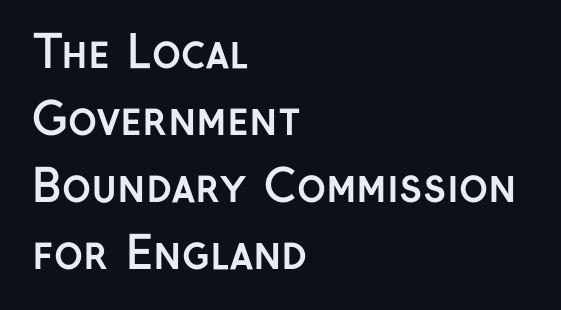
The image shows 44 px semibold sans-serif type, upright; set left-aligned, normal line spacing (1.52x), normal letter spacing, not underlined; low stroke contrast and a medium x-height.
